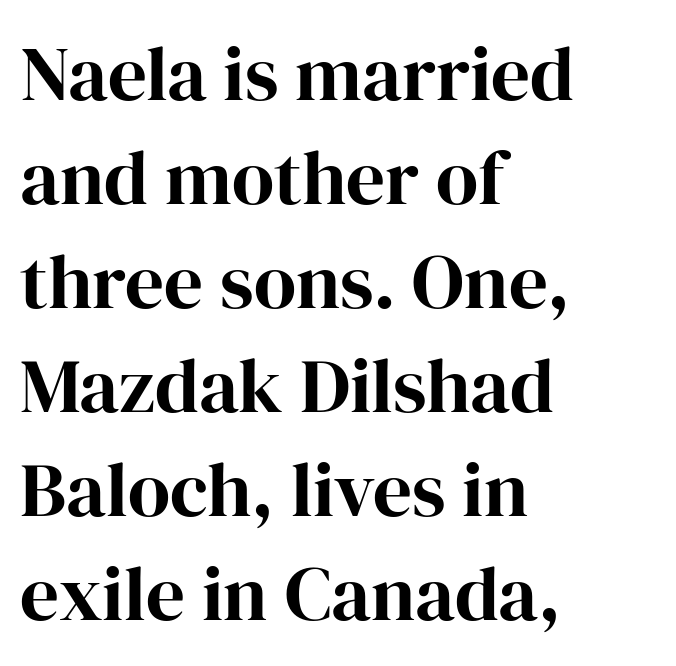
Q: Is the text bold? A: Yes.
Q: Is the text italic (slanted)? A: No, it is upright.
Q: Is the typeface a serif or a sans-serif typeface? A: Serif.
Q: Is the text underlined? A: No.
Q: How is the paragraph aligned? A: Left-aligned.
Q: Is the spacing between letters normal or unusually wide? A: Normal.
Q: Is the spacing between lines tight, normal or loose? A: Normal.
Q: Width (condensed, normal, or wide)? A: Normal.
Q: Stroke contrast? A: High.
Q: x-height? A: Medium.
Q: Monospaced? A: No.
